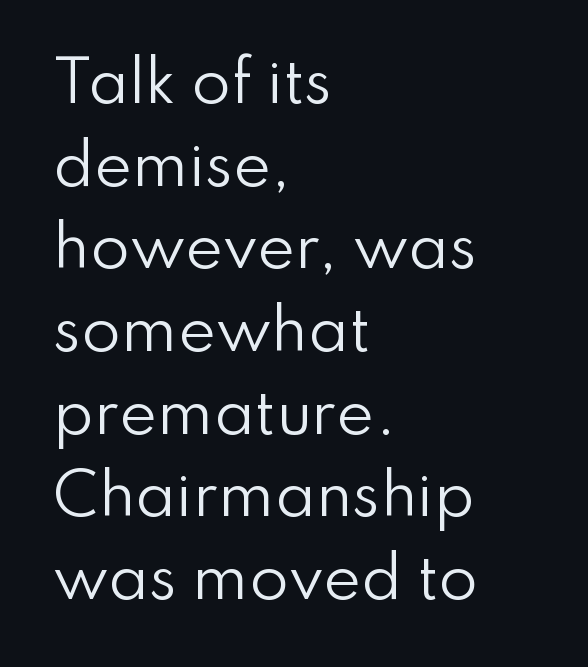
{"serif": "no", "italic": "no", "bold": "no", "weight": "regular", "width": "normal", "stroke_contrast": "low", "x_height": "small", "monospaced": "no", "underline": "no", "align": "left", "line_spacing": "normal", "line_spacing_ratio": 1.45, "letter_spacing": "normal", "letter_spacing_em": 0.0, "glyph_px": 57}
